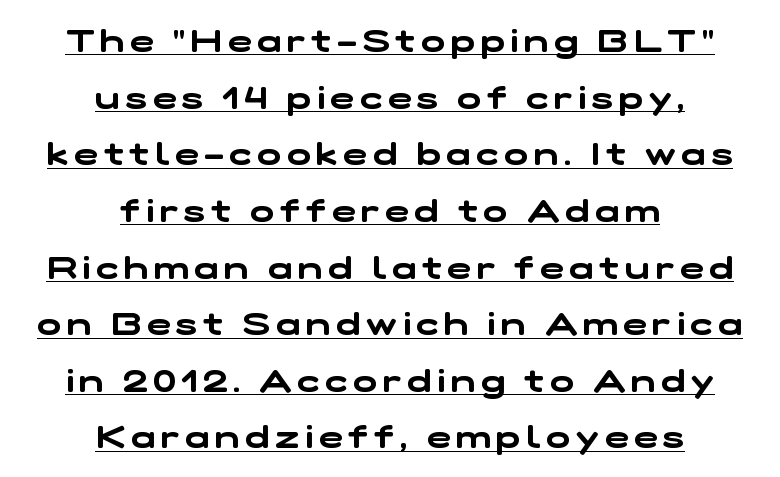
{"serif": "no", "width": "wide", "stroke_contrast": "low", "x_height": "medium", "monospaced": "no", "underline": "yes", "align": "center", "line_spacing_ratio": 1.77, "glyph_px": 32}
